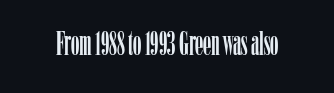
{"serif": "yes", "italic": "no", "width": "condensed", "stroke_contrast": "low", "x_height": "medium", "monospaced": "no", "underline": "no", "letter_spacing": "normal", "letter_spacing_em": 0.0, "glyph_px": 33}
